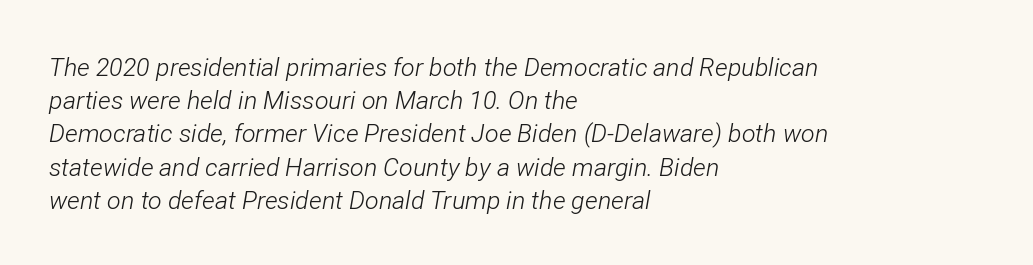
The image shows 25 px text type, italic (leaning right); set left-aligned, normal line spacing (1.33x), normal letter spacing, not underlined.
